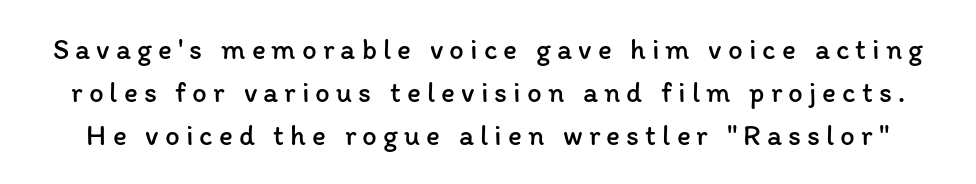
The passage shown is not bold in any degree. Does the lettering tilt? It doesn't — this is upright. Rows of type keep a routine distance in the vertical direction. Note the varied advance widths — an 'i' is clearly narrower than an 'm'. This rendering widens character spacing well past its baseline value. The passage shown is not underscored anywhere.
